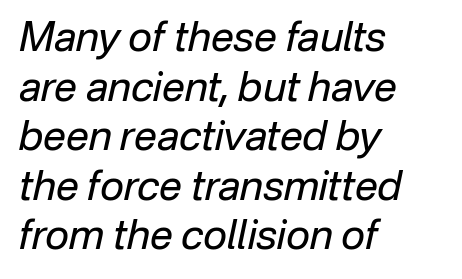
Bare-footed words on every line. Students, note that the glyphs here touch the page at normal intervals. A student would call this left alignment; a typographer would say flush left, rag right. Ink coverage per letter is moderate at most. Posture: slanted.
